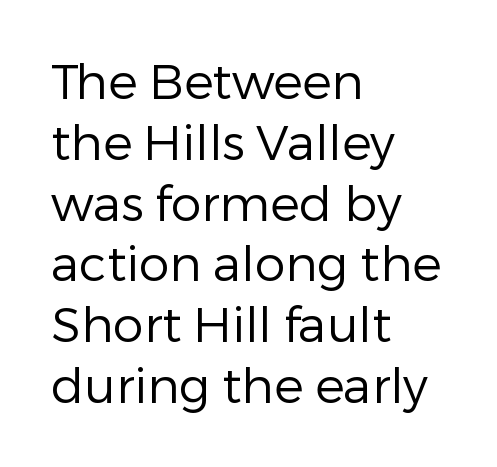
Q: Is the text bold? A: No.
Q: Is the text italic (slanted)? A: No, it is upright.
Q: Is the typeface a serif or a sans-serif typeface? A: Sans-serif.
Q: Is the text underlined? A: No.
Q: How is the paragraph aligned? A: Left-aligned.
Q: Is the spacing between letters normal or unusually wide? A: Normal.
Q: Width (condensed, normal, or wide)? A: Normal.
Q: Stroke contrast? A: Low.
Q: x-height? A: Medium.
Q: Monospaced? A: No.
